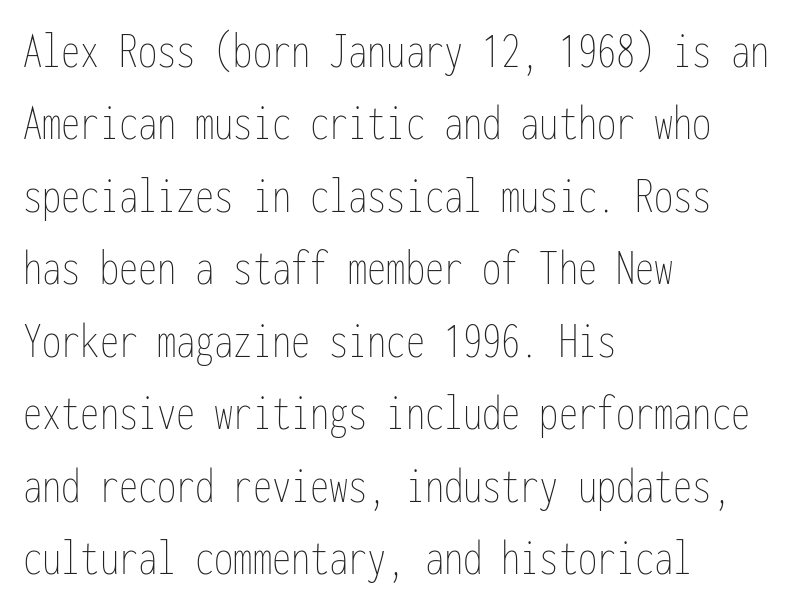
{"italic": "no", "bold": "no", "weight": "thin", "width": "condensed", "stroke_contrast": "low", "x_height": "medium", "monospaced": "yes", "underline": "no", "align": "left", "line_spacing": "normal", "line_spacing_ratio": 1.42, "letter_spacing": "normal", "letter_spacing_em": 0.0, "glyph_px": 51}
